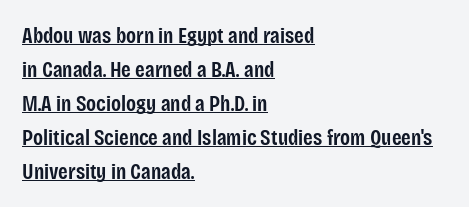
Q: Is the text bold? A: Semi-bold.
Q: Is the text italic (slanted)? A: No, it is upright.
Q: Is the text underlined? A: Yes.
Q: How is the paragraph aligned? A: Left-aligned.
Q: Is the spacing between letters normal or unusually wide? A: Normal.
Q: Is the spacing between lines tight, normal or loose? A: Normal.
